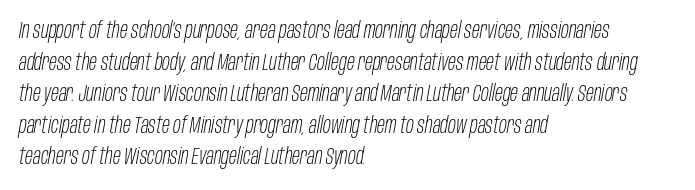
The type is set solid horizontally, with unmodified tracking. These glyphs show unthickened strokes, regular width or finer. Anything drawn beneath the words? Only blank space. Successive baselines arrive at the customary interval. The lines in this sample share a left origin and differ only in where they stop. This sample uses an oblique cut, with every glyph tilted off the vertical.
